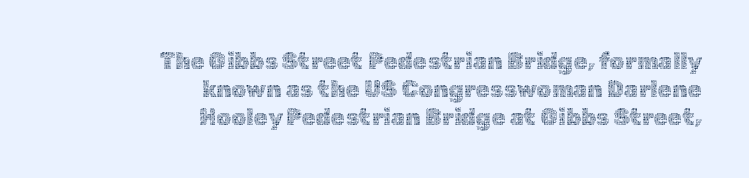
Is the block centered? No — it sits flush against the right margin. Descenders hang freely into open space. Counters stay open thanks to moderate or lighter strokes. Words appear dense and cohesive because spacing is normal.
